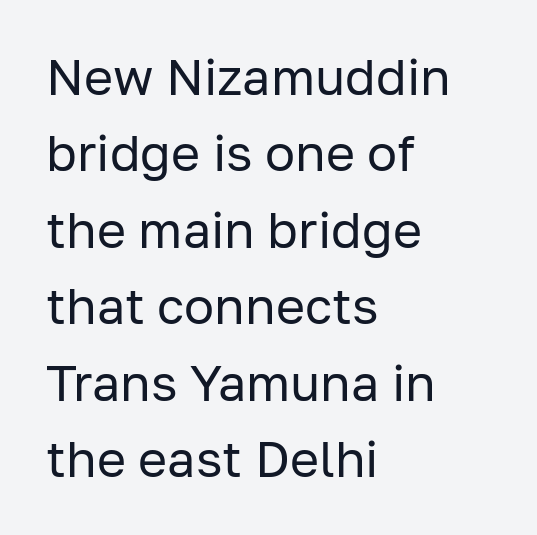
{"serif": "no", "italic": "no", "bold": "no", "weight": "regular", "width": "normal", "stroke_contrast": "low", "x_height": "medium", "monospaced": "no", "underline": "no", "align": "left", "line_spacing": "normal", "line_spacing_ratio": 1.53, "letter_spacing": "normal", "letter_spacing_em": 0.0, "glyph_px": 50}
